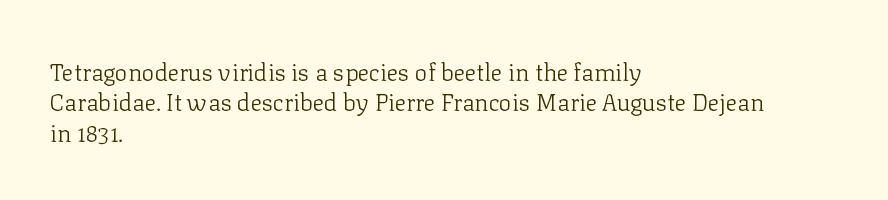
The type sits square on the baseline with zero lean. Only glyphs here, with clear space below each row. This sample is left-justified, so line endings fall wherever the words run out. Nothing unusual about the tracking: characters are spaced as the font intends. No extra ink here — the face is not bold.
